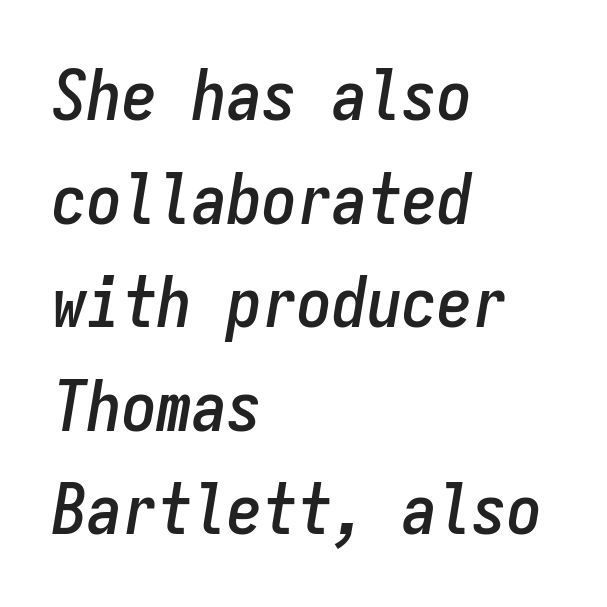
The image shows 70 px condensed type, italic (leaning right), monospaced; set left-aligned, normal line spacing (1.48x), normal letter spacing, not underlined; low stroke contrast and a medium x-height.
